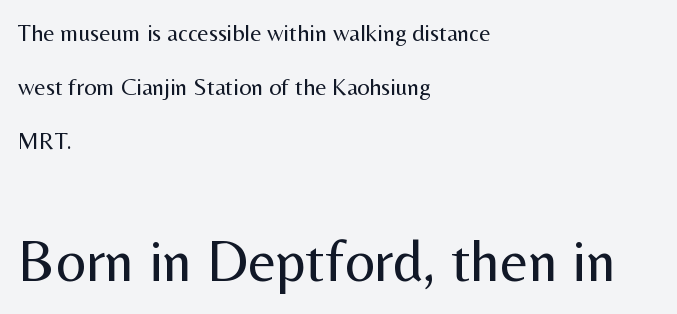
The image shows 59 px regular-weight sans-serif type, upright; set left-aligned, loose line spacing (2.24x), normal letter spacing, not underlined; the second (bottom) block is 2.46x larger; medium stroke contrast and a medium x-height.
